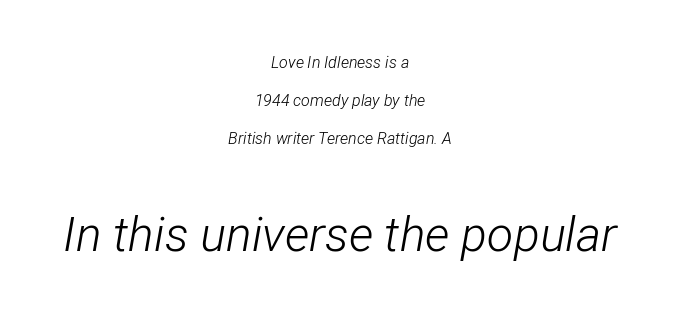
Every row of glyphs is offset so its center matches the block's center. Leading is clearly above the norm, producing a sparse column. Italic: yes, the glyphs are oblique. Stroke thickness stays within the range of a standard reading face or lighter.
